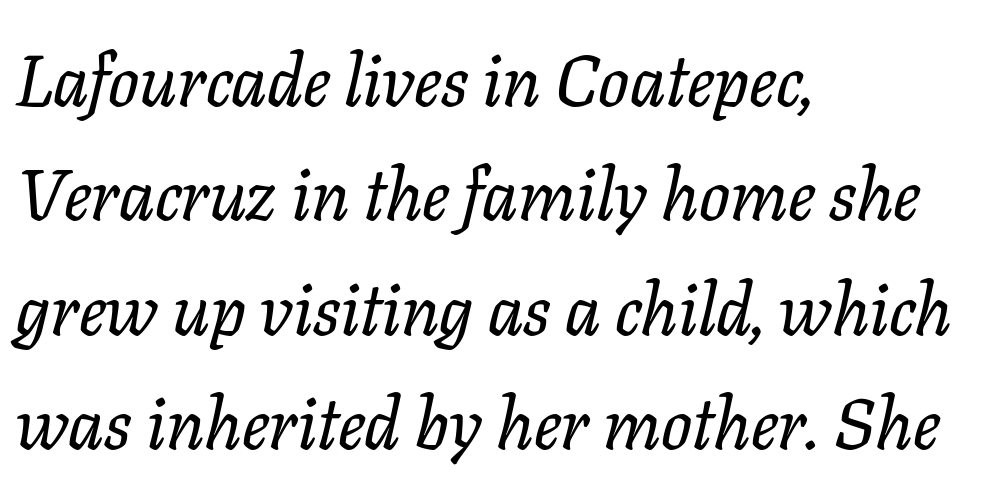
{"serif": "yes", "italic": "yes", "lean": "right", "slant_degrees": 11, "width": "normal", "stroke_contrast": "low", "x_height": "medium", "monospaced": "no", "underline": "no", "align": "left", "line_spacing": "normal", "line_spacing_ratio": 1.59, "letter_spacing": "normal", "letter_spacing_em": 0.0, "glyph_px": 72}
